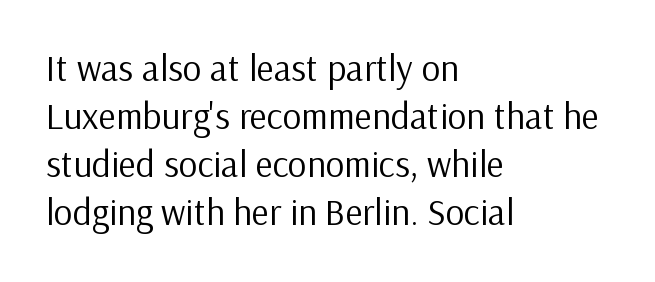
The image shows 37 px regular-weight sans-serif type, upright; set left-aligned, normal line spacing (1.3x), normal letter spacing, not underlined; low stroke contrast and a medium x-height.
